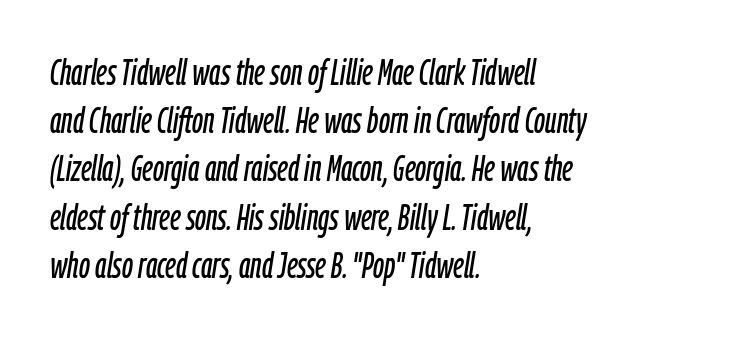
{"italic": "yes", "lean": "right", "slant_degrees": 9, "width": "condensed", "stroke_contrast": "low", "x_height": "medium", "monospaced": "no", "underline": "no", "align": "left", "line_spacing": "normal", "line_spacing_ratio": 1.34, "letter_spacing": "normal", "letter_spacing_em": 0.0, "glyph_px": 36}
